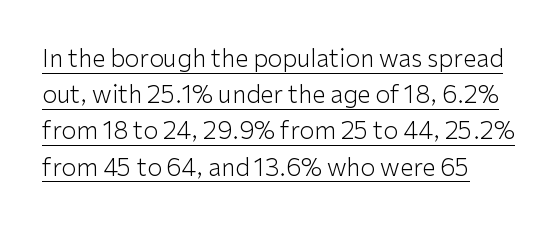
{"italic": "no", "bold": "no", "underline": "yes", "align": "left", "line_spacing": "normal", "line_spacing_ratio": 1.51, "letter_spacing": "normal", "letter_spacing_em": 0.0, "glyph_px": 24}
